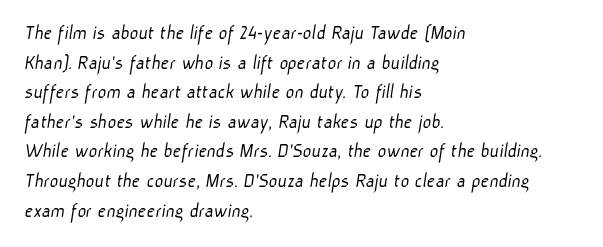
The image shows 21 px text type; set left-aligned, normal line spacing (1.41x), normal letter spacing, not underlined.
